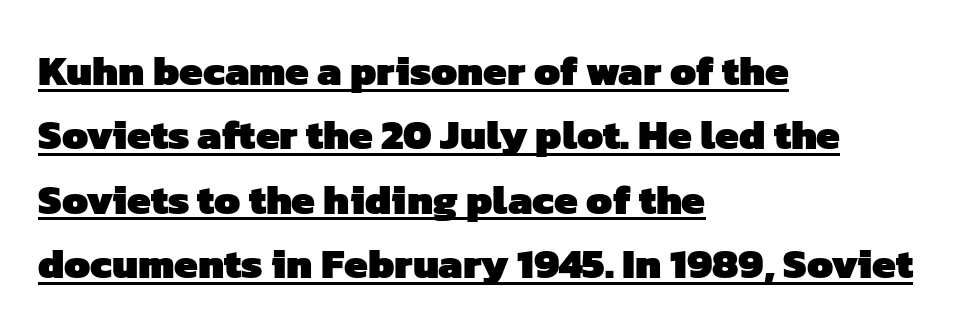
The image shows 42 px heavy sans-serif type; set left-aligned, normal line spacing (1.53x), normal letter spacing, underlined; low stroke contrast and a medium x-height.
